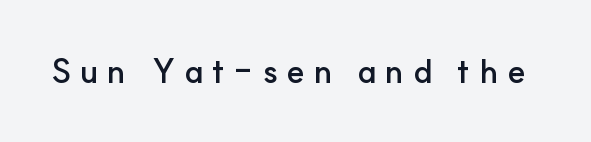
{"serif": "no", "italic": "no", "bold": "yes", "weight": "semibold", "width": "normal", "stroke_contrast": "low", "x_height": "small", "monospaced": "no", "underline": "no", "letter_spacing": "wide", "letter_spacing_em": 0.26, "glyph_px": 33}
